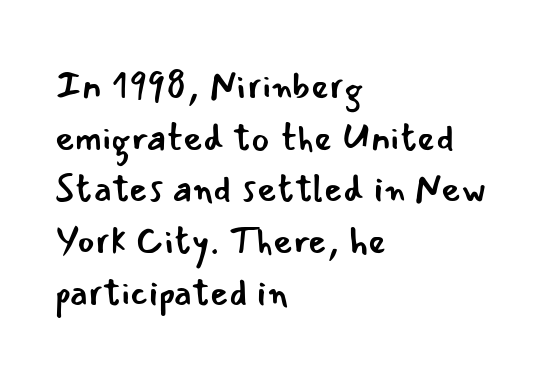
Q: Is the text bold? A: No.
Q: Is the text italic (slanted)? A: No, it is upright.
Q: Is the typeface a serif or a sans-serif typeface? A: Sans-serif.
Q: Is the text underlined? A: No.
Q: How is the paragraph aligned? A: Left-aligned.
Q: Is the spacing between letters normal or unusually wide? A: Normal.
Q: Is the spacing between lines tight, normal or loose? A: Normal.
Q: Width (condensed, normal, or wide)? A: Normal.
Q: Stroke contrast? A: Low.
Q: x-height? A: Small.
Q: Monospaced? A: No.
